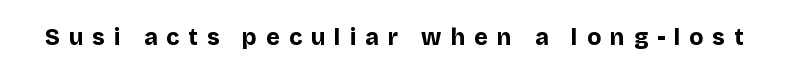
Q: Is the text bold? A: Yes.
Q: Is the text italic (slanted)? A: No, it is upright.
Q: Is the text underlined? A: No.
Q: Is the spacing between letters normal or unusually wide? A: Unusually wide.
